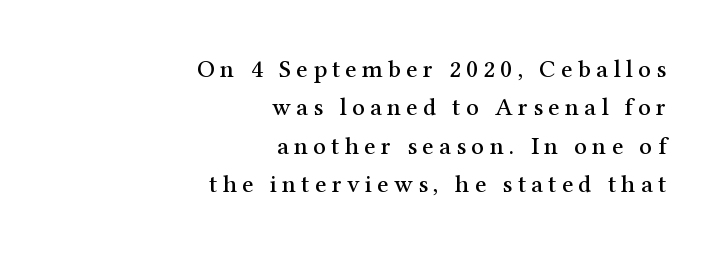
Line ends are locked; line starts wander. These lines sit exactly where default settings would place them. Someone cranked the tracking dial way up on this one. Nobody drew a line under any word here. This sample uses an upright cut, with every glyph sitting square on the baseline.
